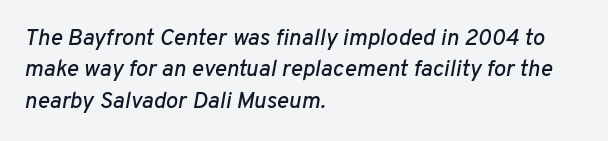
{"italic": "yes", "lean": "right", "slant_degrees": 10, "underline": "no", "align": "left", "line_spacing": "normal", "line_spacing_ratio": 1.36, "letter_spacing": "normal", "letter_spacing_em": 0.0, "glyph_px": 23}
